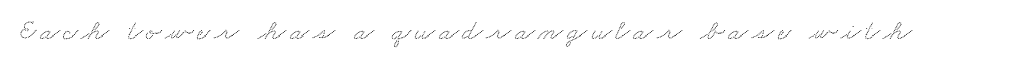
The image shows 29 px wide serif type; set not underlined; medium stroke contrast and a small x-height.
